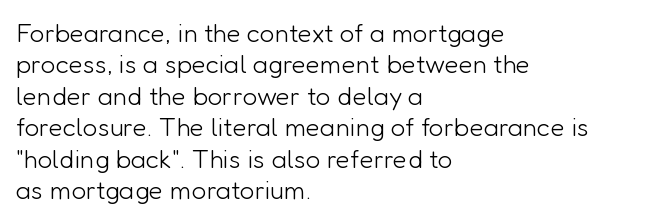
What stands out about the letter spacing? Nothing — it is the standard amount. The rendering anchors every line to the left-hand side. A light-to-regular cut is what we see here. Ordinary non-slanted type is in use.
